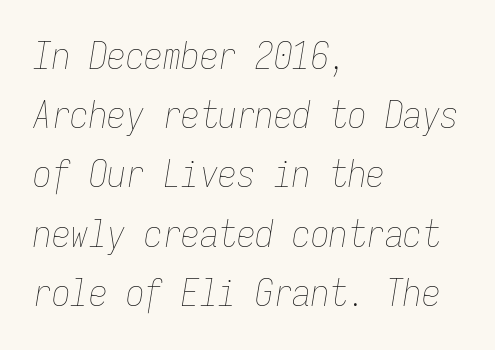
Q: Is the text bold? A: No.
Q: Is the text italic (slanted)? A: Yes, it leans right by about 9 degrees.
Q: Is the text underlined? A: No.
Q: How is the paragraph aligned? A: Left-aligned.
Q: Is the spacing between letters normal or unusually wide? A: Normal.
Q: Is the spacing between lines tight, normal or loose? A: Normal.
Q: Width (condensed, normal, or wide)? A: Condensed.
Q: Stroke contrast? A: Low.
Q: x-height? A: Medium.
Q: Monospaced? A: Yes.
